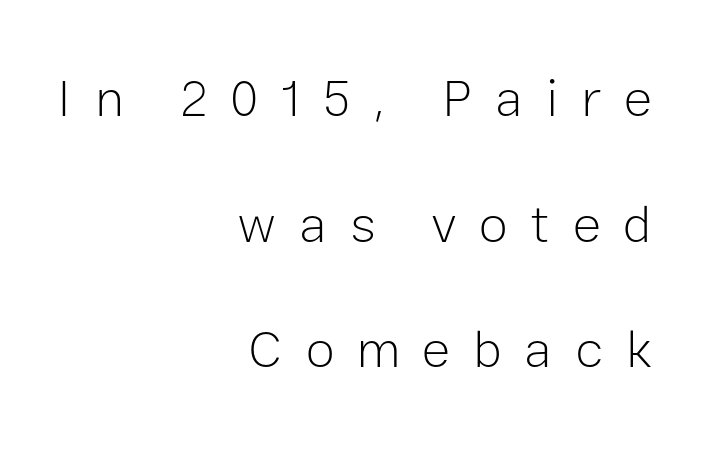
Q: Is the text bold? A: No.
Q: Is the text italic (slanted)? A: No, it is upright.
Q: Is the typeface a serif or a sans-serif typeface? A: Sans-serif.
Q: Is the text underlined? A: No.
Q: How is the paragraph aligned? A: Right-aligned.
Q: Is the spacing between letters normal or unusually wide? A: Unusually wide.
Q: Is the spacing between lines tight, normal or loose? A: Loose.
Q: Width (condensed, normal, or wide)? A: Normal.
Q: Stroke contrast? A: Low.
Q: x-height? A: Medium.
Q: Monospaced? A: No.
